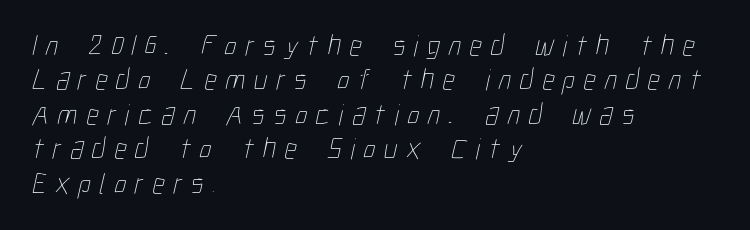
Q: Is the text bold? A: No.
Q: Is the text underlined? A: No.
Q: How is the paragraph aligned? A: Left-aligned.
Q: Is the spacing between letters normal or unusually wide? A: Unusually wide.
Q: Is the spacing between lines tight, normal or loose? A: Tight.
Q: Width (condensed, normal, or wide)? A: Condensed.
Q: Stroke contrast? A: Low.
Q: x-height? A: Medium.
Q: Monospaced? A: No.
